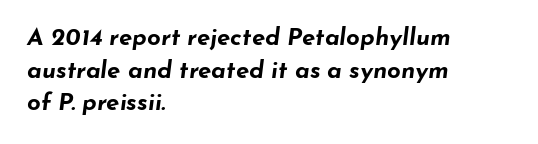
The line texture is even and compact thanks to regular tracking. Compared with ordinary roman type, these characters are visibly tilted. The glyphs have the mass of a bold cut. Does the leading feel generous? No, just average.
